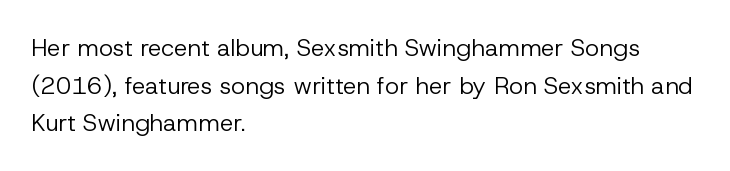
Q: Is the text bold? A: No.
Q: Is the text italic (slanted)? A: No, it is upright.
Q: Is the text underlined? A: No.
Q: How is the paragraph aligned? A: Left-aligned.
Q: Is the spacing between letters normal or unusually wide? A: Normal.
Q: Is the spacing between lines tight, normal or loose? A: Normal.
